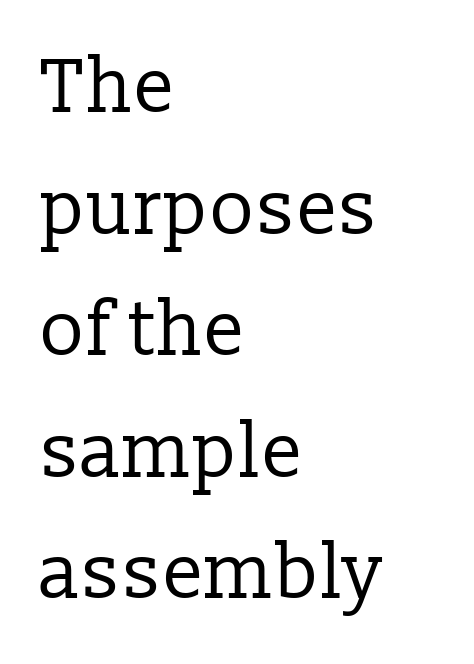
{"serif": "yes", "italic": "no", "bold": "no", "weight": "regular", "width": "normal", "stroke_contrast": "low", "x_height": "medium", "monospaced": "no", "underline": "no", "align": "left", "line_spacing": "normal", "line_spacing_ratio": 1.6, "letter_spacing": "normal", "letter_spacing_em": 0.0, "glyph_px": 76}
